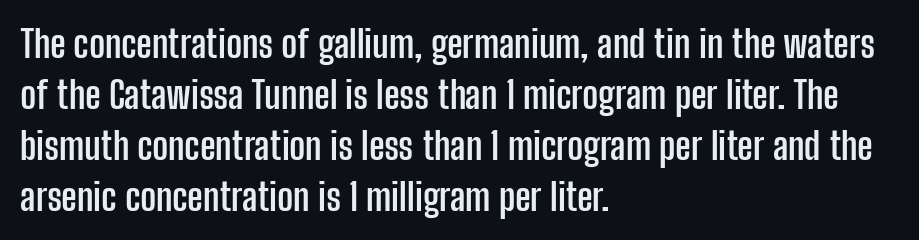
Q: Is the text bold? A: Yes.
Q: Is the text italic (slanted)? A: No, it is upright.
Q: Is the typeface a serif or a sans-serif typeface? A: Sans-serif.
Q: Is the text underlined? A: No.
Q: How is the paragraph aligned? A: Left-aligned.
Q: Is the spacing between letters normal or unusually wide? A: Normal.
Q: Is the spacing between lines tight, normal or loose? A: Normal.
Q: Width (condensed, normal, or wide)? A: Condensed.
Q: Stroke contrast? A: Low.
Q: x-height? A: Medium.
Q: Monospaced? A: No.
